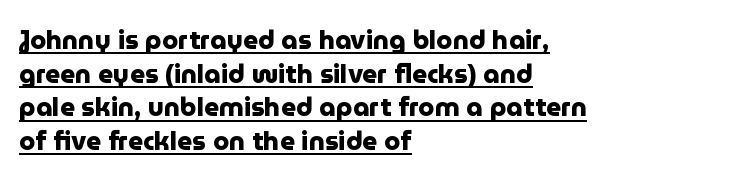
{"italic": "no", "bold": "yes", "underline": "yes", "align": "left", "line_spacing": "normal", "line_spacing_ratio": 1.29, "letter_spacing": "normal", "letter_spacing_em": 0.0, "glyph_px": 26}
